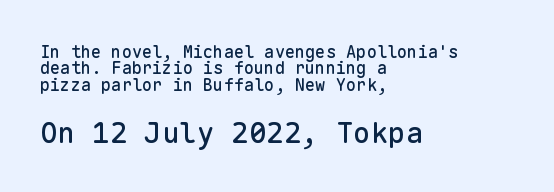
Standard letterfit; no display-style spreading of the glyphs. Regarding serifs, this sample does without them. The second block has been scaled up relative to the first. Rows of type sit shoulder to shoulder in the vertical direction.
